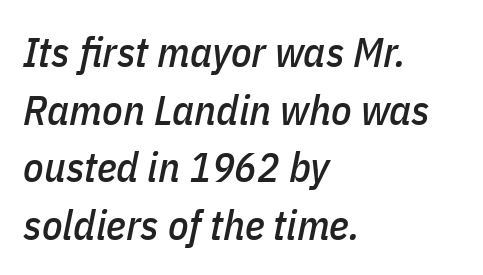
Q: Is the text italic (slanted)? A: Yes, it leans right by about 11 degrees.
Q: Is the text underlined? A: No.
Q: How is the paragraph aligned? A: Left-aligned.
Q: Is the spacing between letters normal or unusually wide? A: Normal.
Q: Is the spacing between lines tight, normal or loose? A: Normal.
Q: Width (condensed, normal, or wide)? A: Condensed.
Q: Stroke contrast? A: Low.
Q: x-height? A: Medium.
Q: Monospaced? A: No.
